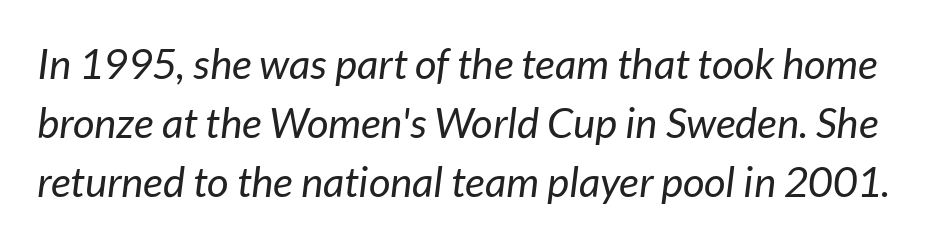
Q: Is the text bold? A: No.
Q: Is the text italic (slanted)? A: Yes, it leans right by about 7 degrees.
Q: Is the text underlined? A: No.
Q: Is the spacing between letters normal or unusually wide? A: Normal.
Q: Is the spacing between lines tight, normal or loose? A: Normal.
Q: Width (condensed, normal, or wide)? A: Normal.
Q: Stroke contrast? A: Low.
Q: x-height? A: Medium.
Q: Monospaced? A: No.
